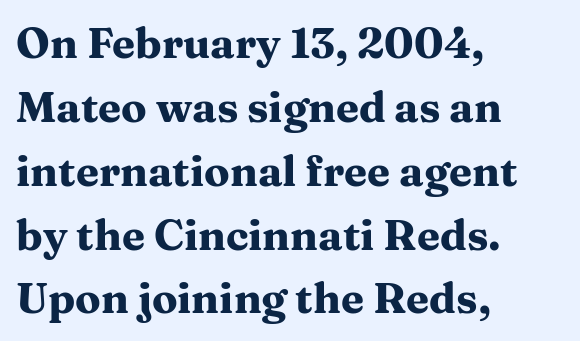
Q: Is the text bold? A: Yes.
Q: Is the text italic (slanted)? A: No, it is upright.
Q: Is the typeface a serif or a sans-serif typeface? A: Serif.
Q: Is the text underlined? A: No.
Q: How is the paragraph aligned? A: Left-aligned.
Q: Is the spacing between letters normal or unusually wide? A: Normal.
Q: Is the spacing between lines tight, normal or loose? A: Normal.
Q: Width (condensed, normal, or wide)? A: Wide.
Q: Stroke contrast? A: Medium.
Q: x-height? A: Medium.
Q: Monospaced? A: No.
